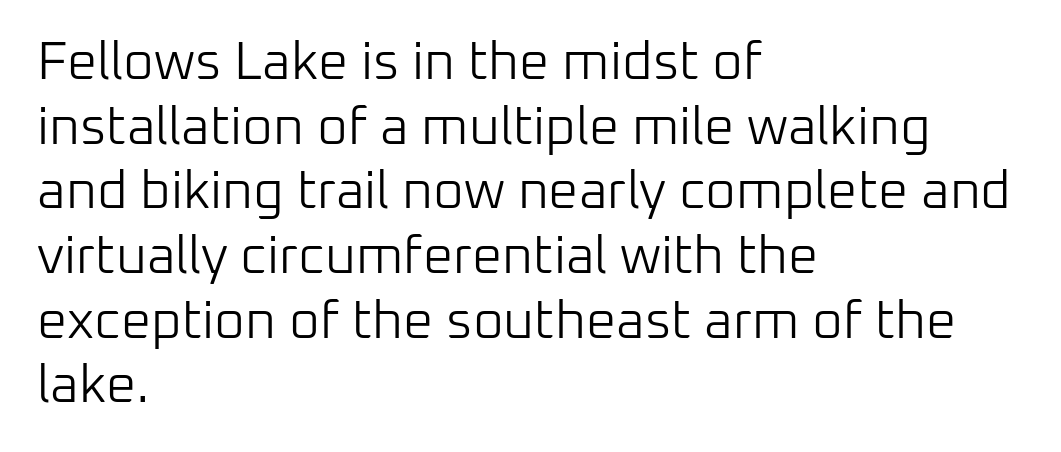
The image shows 53 px light sans-serif type, upright; set left-aligned, line spacing 1.22x, normal letter spacing, not underlined; low stroke contrast and a medium x-height.
